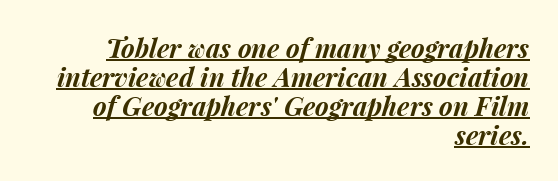
The image shows 26 px bold type, italic (leaning right); set right-aligned, tight line spacing (1.11x), normal letter spacing, underlined.
